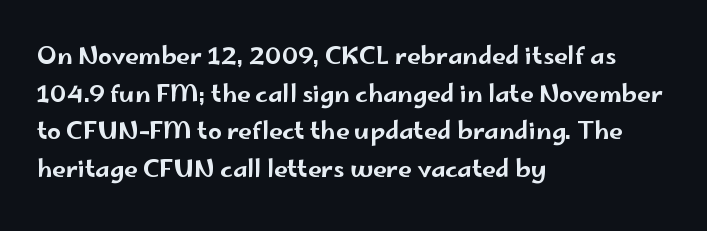
Students, observe: this is what conventionally led text looks like. When letters stand straight like this, we call the style roman or upright. Horizontally, the lines are justified to the leading edge only. The type is set solid horizontally, with unmodified tracking. The baseline area is clear.
